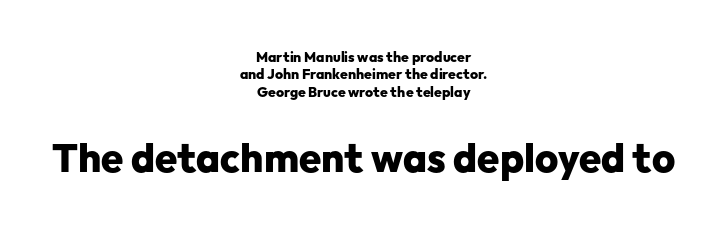
The designer gave the closing block more size than the opening block. The passage shown is typed in a proportional face where columns would drift. What stands out about the letter spacing? Nothing — it is the standard amount. This rendering features lettering with no underline. Notice how the passage keeps no hard edge, just a central spine. A full-strength bold gives these letters their thick strokes.
